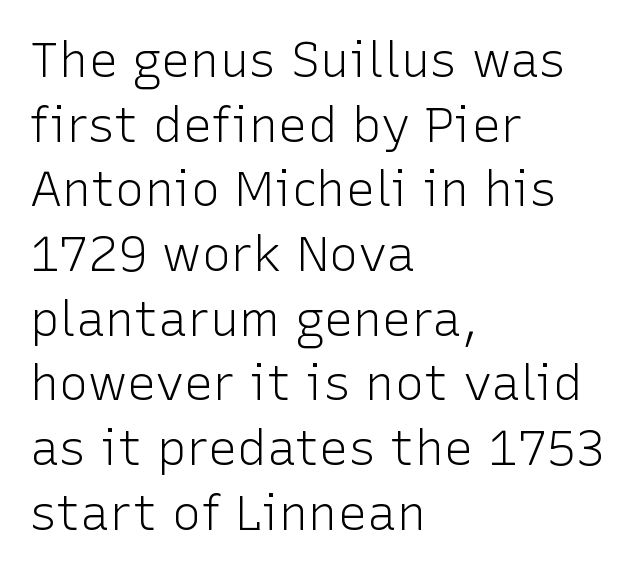
Alignment: flush left. Weight: in the light-to-regular range. Each letter's strokes conclude bluntly, with no projecting serifs. The baseline area is clear.
